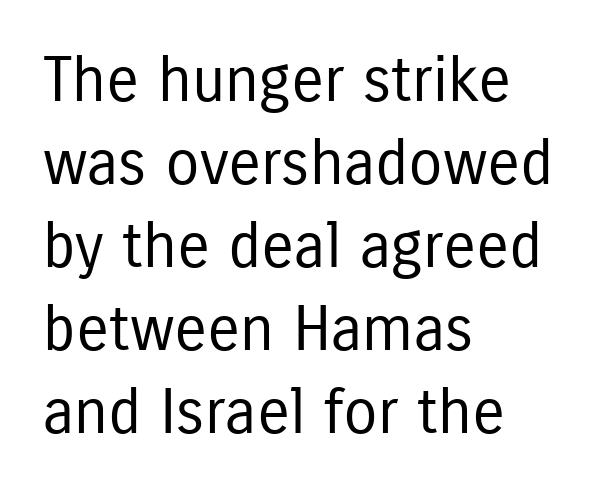
Q: Is the text bold? A: No.
Q: Is the text italic (slanted)? A: No, it is upright.
Q: Is the typeface a serif or a sans-serif typeface? A: Sans-serif.
Q: Is the text underlined? A: No.
Q: How is the paragraph aligned? A: Left-aligned.
Q: Is the spacing between letters normal or unusually wide? A: Normal.
Q: Is the spacing between lines tight, normal or loose? A: Normal.
Q: Width (condensed, normal, or wide)? A: Condensed.
Q: Stroke contrast? A: Low.
Q: x-height? A: Medium.
Q: Monospaced? A: No.
